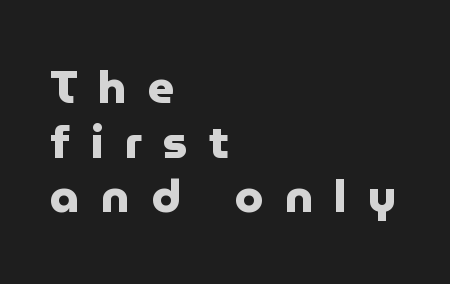
Q: Is the text bold? A: Yes.
Q: Is the text italic (slanted)? A: No, it is upright.
Q: Is the typeface a serif or a sans-serif typeface? A: Sans-serif.
Q: Is the text underlined? A: No.
Q: How is the paragraph aligned? A: Left-aligned.
Q: Is the spacing between letters normal or unusually wide? A: Unusually wide.
Q: Width (condensed, normal, or wide)? A: Normal.
Q: Stroke contrast? A: Low.
Q: x-height? A: Medium.
Q: Monospaced? A: No.
